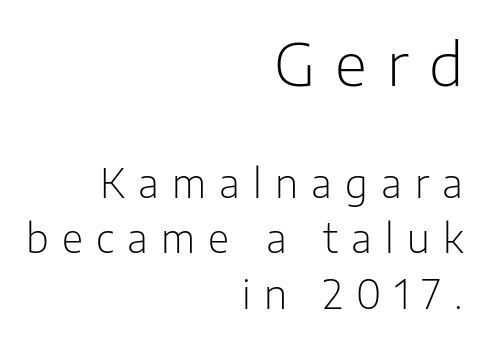
These lines are rendered in a variable-pitch font. Typeset ragged left — the right edge is the straight one. You can tell from the bare stems that sans-serif type was used. Size contrast runs from large at the top to small at the bottom. The lettering holds an erect, upright posture throughout. Tracking here is generous; glyphs stand well apart from one another.
